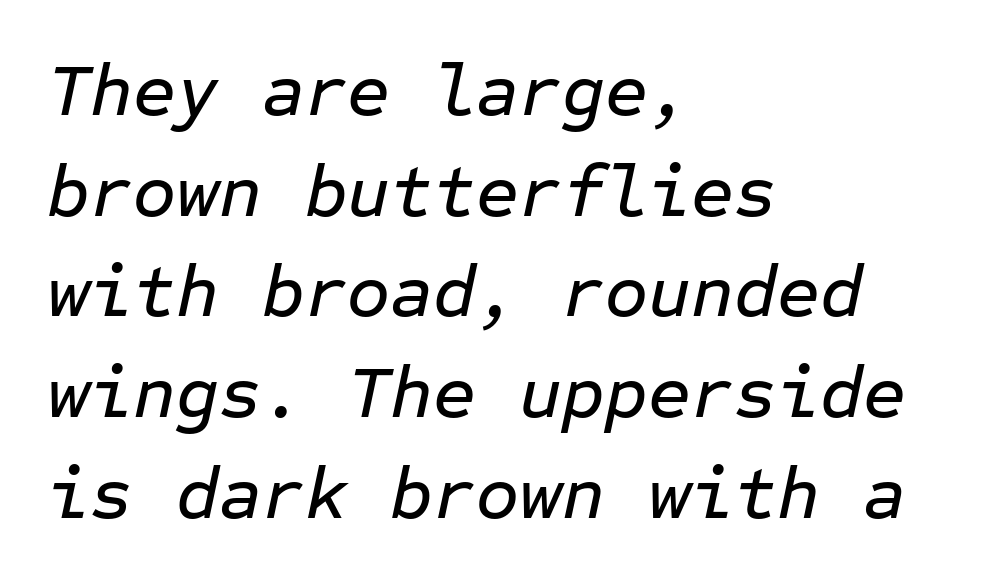
Q: Is the text italic (slanted)? A: Yes, it leans right by about 12 degrees.
Q: Is the text underlined? A: No.
Q: How is the paragraph aligned? A: Left-aligned.
Q: Is the spacing between letters normal or unusually wide? A: Normal.
Q: Is the spacing between lines tight, normal or loose? A: Normal.
Q: Width (condensed, normal, or wide)? A: Normal.
Q: Stroke contrast? A: Low.
Q: x-height? A: Medium.
Q: Monospaced? A: Yes.
